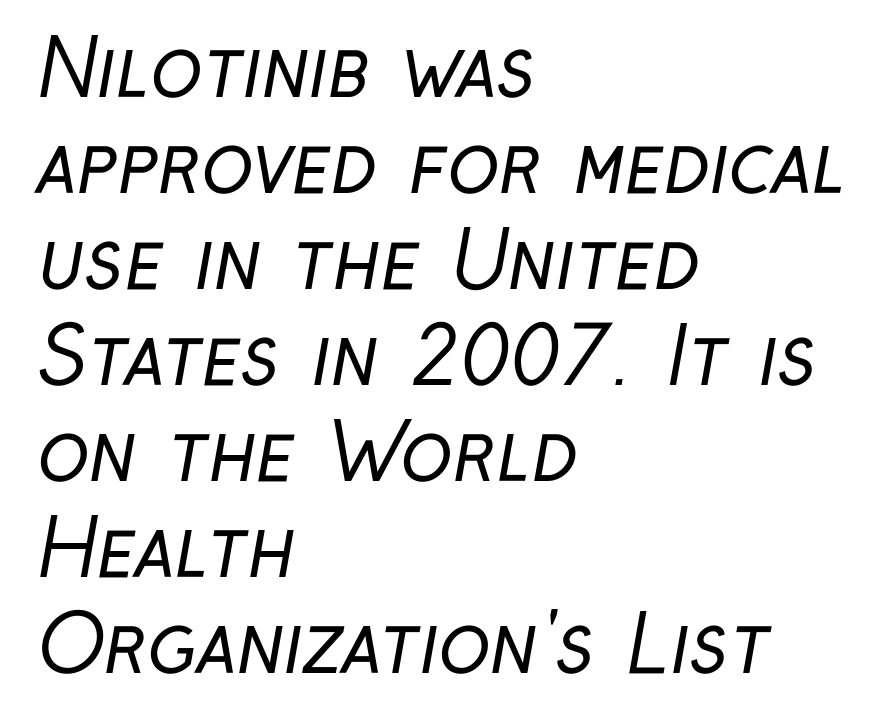
Think of a printed novel: that variable character pitch is what you see here. Is this a sans? Yes — the strokes have no serifs. Typeset ragged right — the left edge is the straight one. These lines keep a tight, regular rhythm from letter to letter. Check the space under the baseline: it is left empty.
